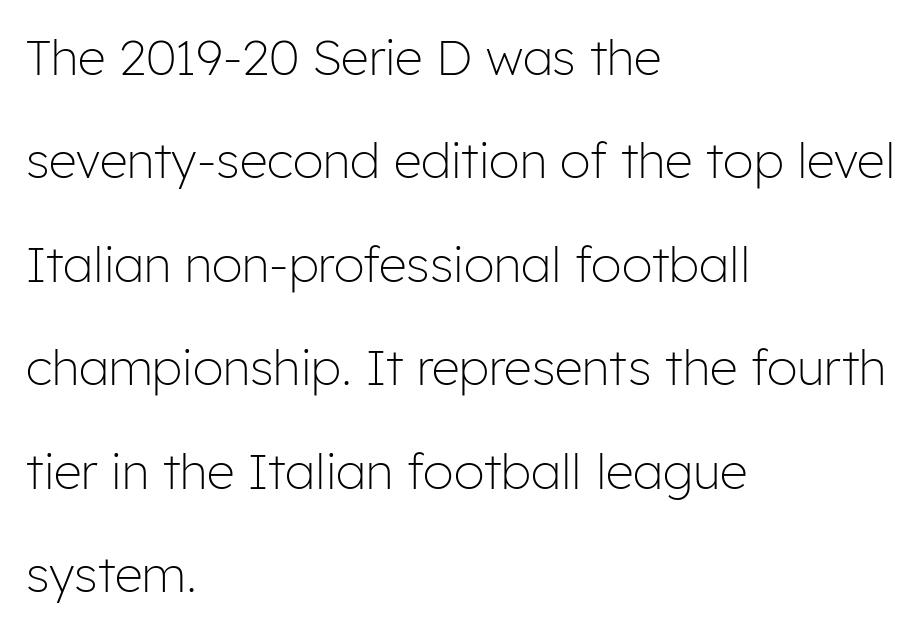
Q: Is the text bold? A: No.
Q: Is the text italic (slanted)? A: No, it is upright.
Q: Is the typeface a serif or a sans-serif typeface? A: Sans-serif.
Q: Is the text underlined? A: No.
Q: How is the paragraph aligned? A: Left-aligned.
Q: Is the spacing between letters normal or unusually wide? A: Normal.
Q: Is the spacing between lines tight, normal or loose? A: Loose.
Q: Width (condensed, normal, or wide)? A: Normal.
Q: Stroke contrast? A: Low.
Q: x-height? A: Medium.
Q: Monospaced? A: No.
